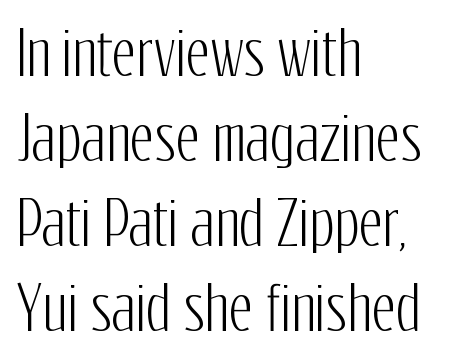
In terms of letterform style, serifs are entirely absent. Horizontally, the lines are justified to the leading edge only. The designer left line spacing at the default. The font's upright variant was chosen for this text.
